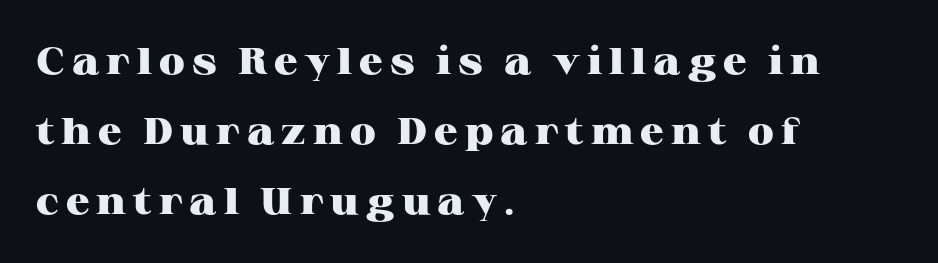
The image shows 37 px heavy, wide serif type, upright; set left-aligned, line spacing 1.89x, not underlined; high stroke contrast and a medium x-height.
